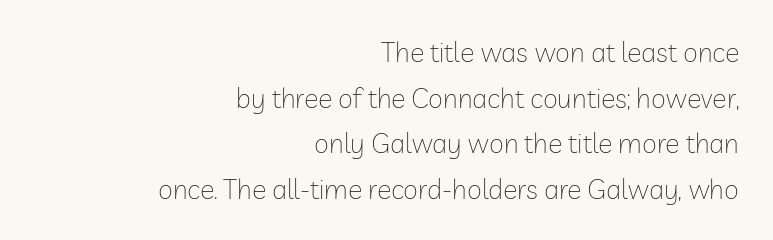
The image shows 27 px text type, upright; set right-aligned, normal line spacing (1.69x), normal letter spacing, not underlined.
